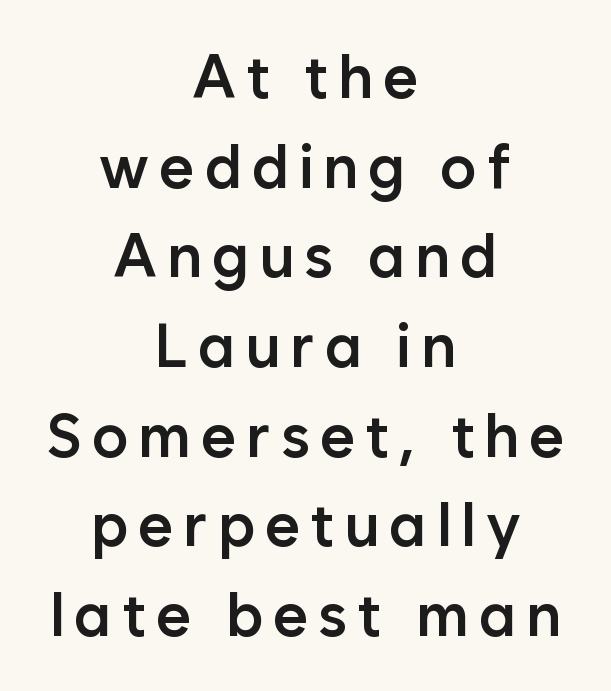
The image shows 61 px semibold sans-serif type, upright; set centered, normal line spacing (1.47x), not underlined; low stroke contrast and a medium x-height.
